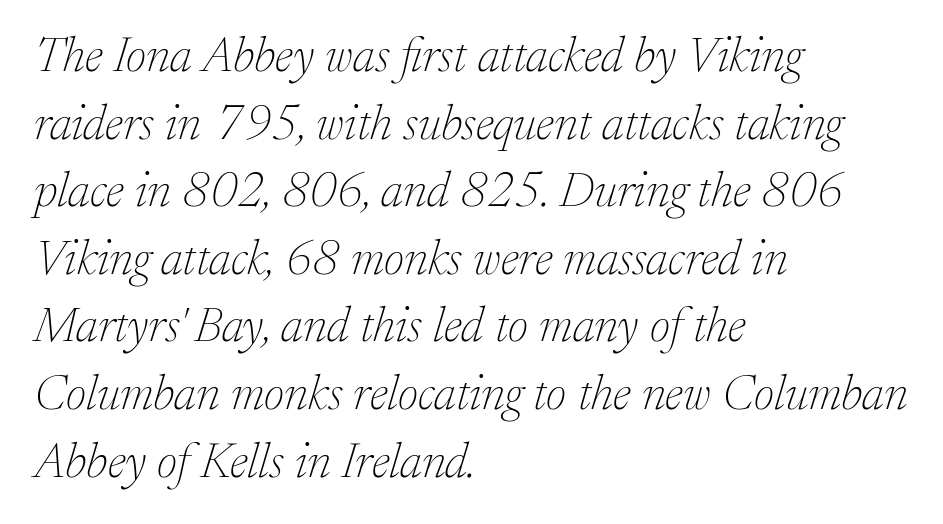
Q: Is the text bold? A: No.
Q: Is the text italic (slanted)? A: Yes, it leans right by about 17 degrees.
Q: Is the typeface a serif or a sans-serif typeface? A: Serif.
Q: Is the text underlined? A: No.
Q: How is the paragraph aligned? A: Left-aligned.
Q: Is the spacing between letters normal or unusually wide? A: Normal.
Q: Is the spacing between lines tight, normal or loose? A: Normal.
Q: Width (condensed, normal, or wide)? A: Normal.
Q: Stroke contrast? A: Low.
Q: x-height? A: Medium.
Q: Monospaced? A: No.
